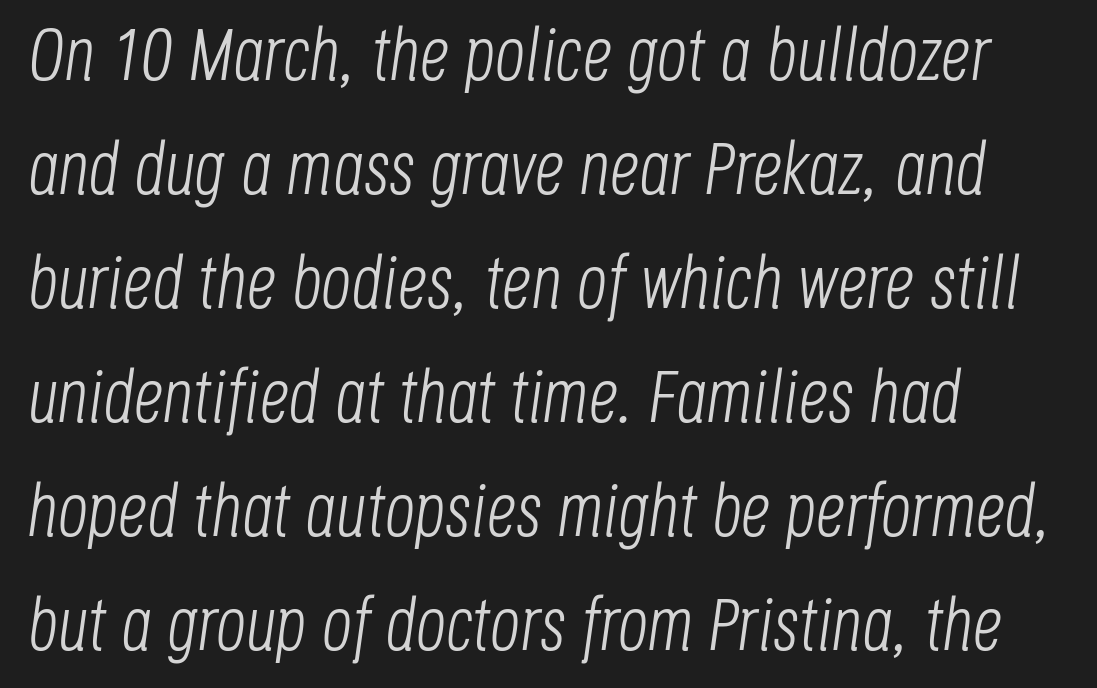
{"italic": "yes", "lean": "right", "slant_degrees": 8, "bold": "no", "weight": "light", "width": "condensed", "stroke_contrast": "low", "x_height": "large", "monospaced": "no", "underline": "no", "align": "left", "line_spacing": "normal", "line_spacing_ratio": 1.54, "letter_spacing": "normal", "letter_spacing_em": 0.0, "glyph_px": 74}
